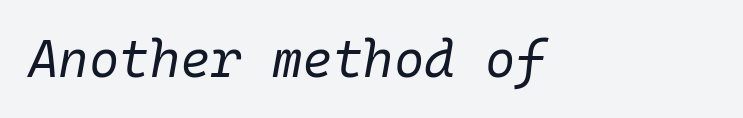
The passage shown leans; its letterforms are oblique. Between one letter and the next there's only the usual sliver of space. The font sits on the lighter half of the weight spectrum, regular included. No word sits above an underline.
